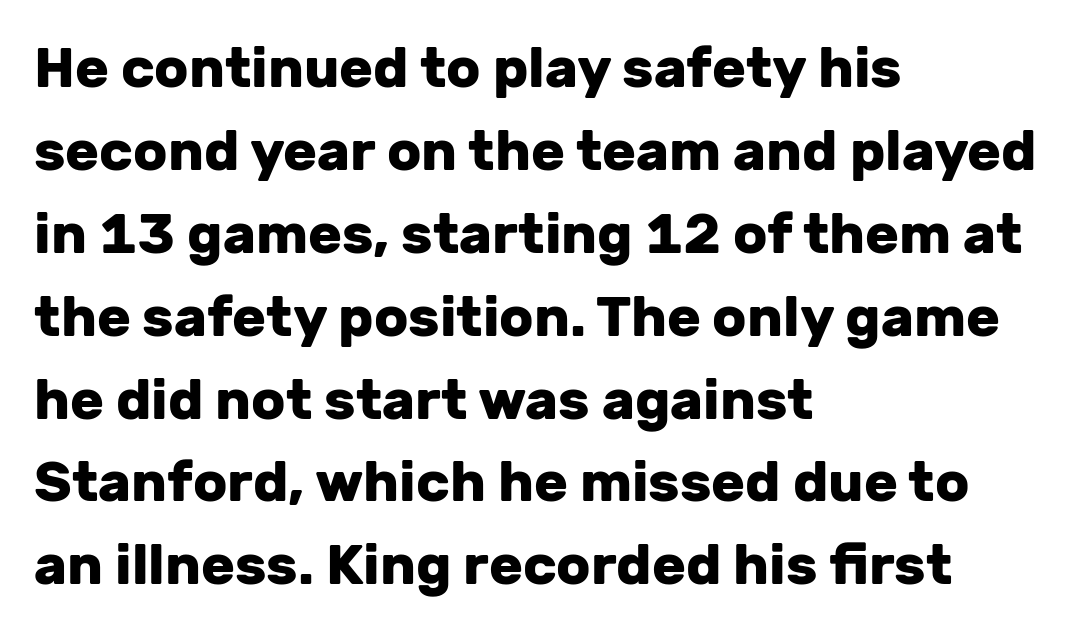
Q: Is the text bold? A: Yes.
Q: Is the text italic (slanted)? A: No, it is upright.
Q: Is the typeface a serif or a sans-serif typeface? A: Sans-serif.
Q: Is the text underlined? A: No.
Q: How is the paragraph aligned? A: Left-aligned.
Q: Is the spacing between letters normal or unusually wide? A: Normal.
Q: Is the spacing between lines tight, normal or loose? A: Normal.
Q: Width (condensed, normal, or wide)? A: Normal.
Q: Stroke contrast? A: Low.
Q: x-height? A: Medium.
Q: Monospaced? A: No.
